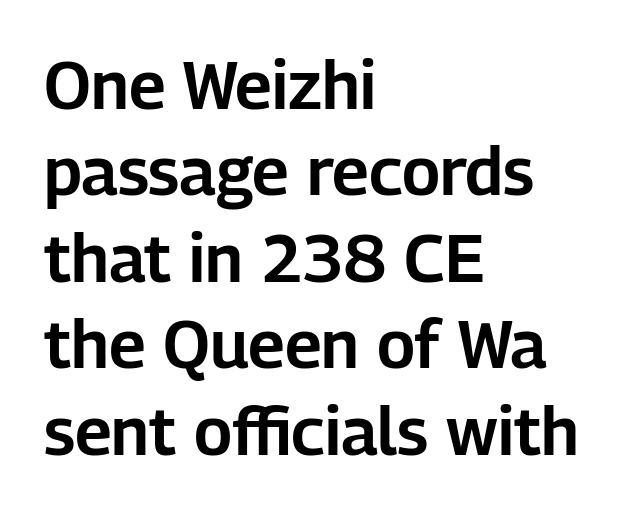
Q: Is the text italic (slanted)? A: No, it is upright.
Q: Is the typeface a serif or a sans-serif typeface? A: Sans-serif.
Q: Is the text underlined? A: No.
Q: How is the paragraph aligned? A: Left-aligned.
Q: Is the spacing between letters normal or unusually wide? A: Normal.
Q: Is the spacing between lines tight, normal or loose? A: Normal.
Q: Width (condensed, normal, or wide)? A: Normal.
Q: Stroke contrast? A: Low.
Q: x-height? A: Medium.
Q: Monospaced? A: No.
